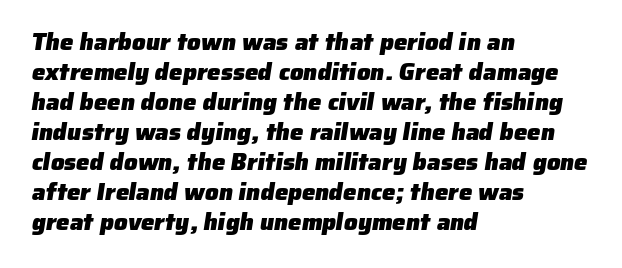
{"bold": "yes", "underline": "no", "align": "left", "line_spacing": "normal", "line_spacing_ratio": 1.25, "letter_spacing": "normal", "letter_spacing_em": 0.0, "glyph_px": 24}
